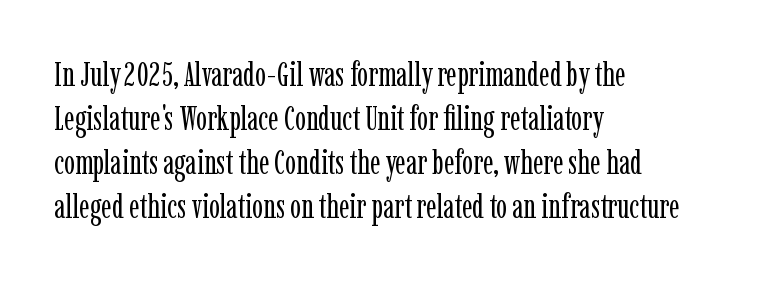
Every row of glyphs begins at an identical x-position on the left. The string is rendered with underlining switched off. Stems here are at most as thick as an everyday book face. Each letter's strokes conclude with small projecting serifs.
